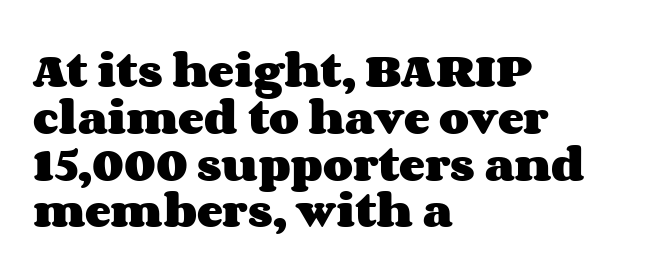
Q: Is the text bold? A: Yes.
Q: Is the text italic (slanted)? A: No, it is upright.
Q: Is the text underlined? A: No.
Q: How is the paragraph aligned? A: Left-aligned.
Q: Is the spacing between letters normal or unusually wide? A: Normal.
Q: Width (condensed, normal, or wide)? A: Wide.
Q: Stroke contrast? A: Medium.
Q: x-height? A: Large.
Q: Monospaced? A: No.
